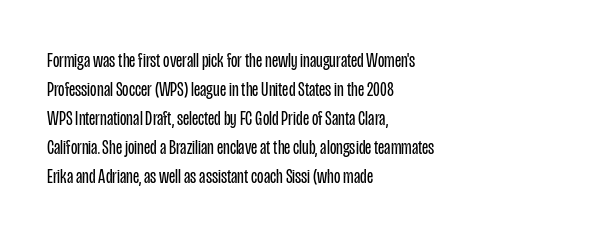
Q: Is the text bold? A: No.
Q: Is the text italic (slanted)? A: No, it is upright.
Q: Is the text underlined? A: No.
Q: How is the paragraph aligned? A: Left-aligned.
Q: Is the spacing between letters normal or unusually wide? A: Normal.
Q: Is the spacing between lines tight, normal or loose? A: Normal.
